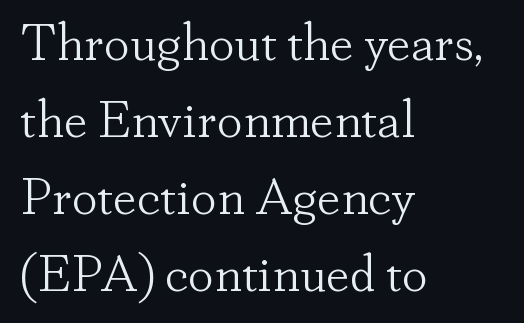
The image shows 52 px light serif type, upright; set left-aligned, normal line spacing (1.48x), normal letter spacing, not underlined; low stroke contrast and a small x-height.
